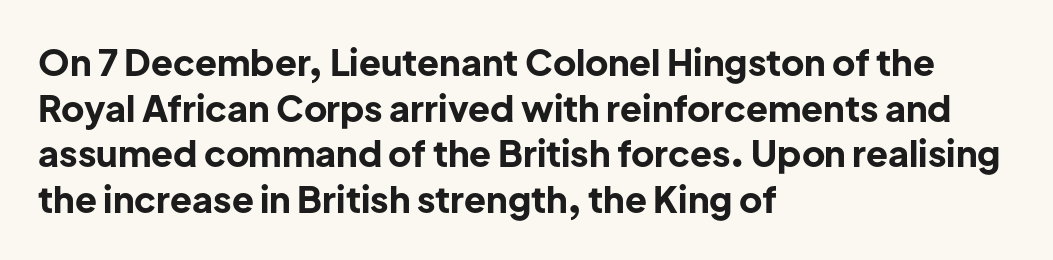
{"serif": "no", "italic": "no", "bold": "yes", "weight": "bold", "width": "normal", "stroke_contrast": "low", "x_height": "medium", "monospaced": "no", "underline": "no", "align": "left", "line_spacing": "normal", "line_spacing_ratio": 1.27, "letter_spacing": "normal", "letter_spacing_em": 0.0, "glyph_px": 36}
